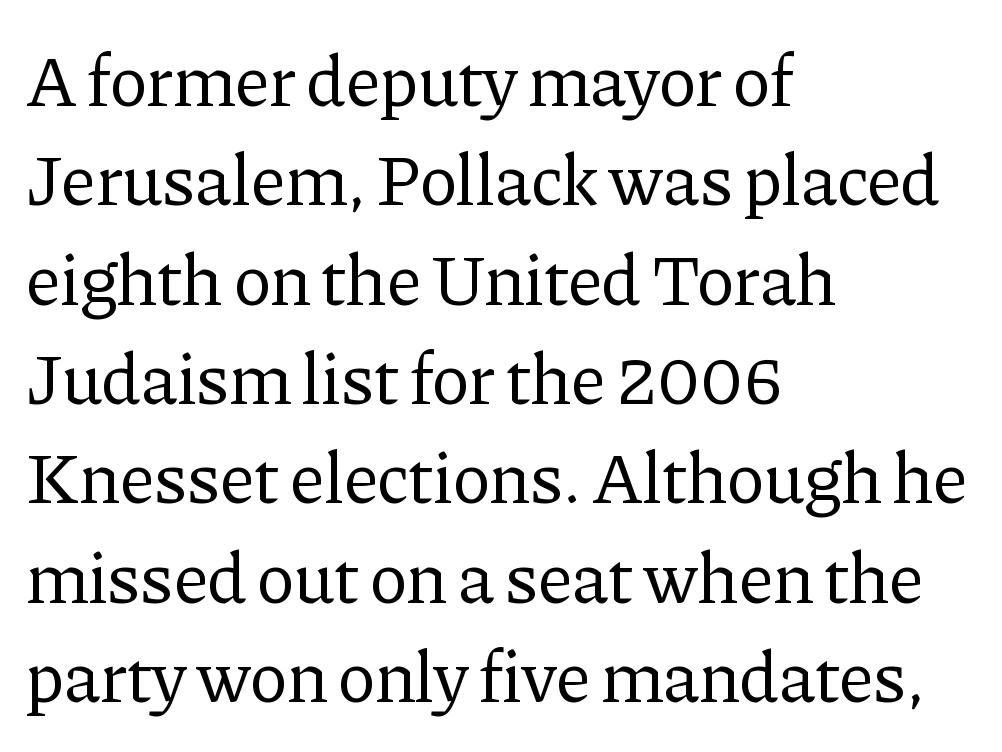
{"serif": "yes", "italic": "no", "bold": "no", "weight": "regular", "width": "normal", "stroke_contrast": "low", "x_height": "medium", "monospaced": "no", "underline": "no", "align": "left", "line_spacing": "normal", "line_spacing_ratio": 1.38, "letter_spacing": "normal", "letter_spacing_em": 0.0, "glyph_px": 72}
